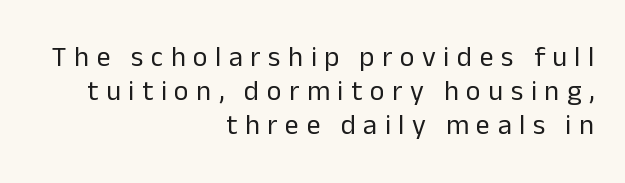
Inter-character spacing is expanded well beyond the font's built-in metrics. Which margin do the lines hug? The right one — the left edge is uneven. Letters have the restrained weight of plain body copy at most. Unlike a traditional serif, this face leaves its strokes unadorned. Nobody drew a line under any word here.
